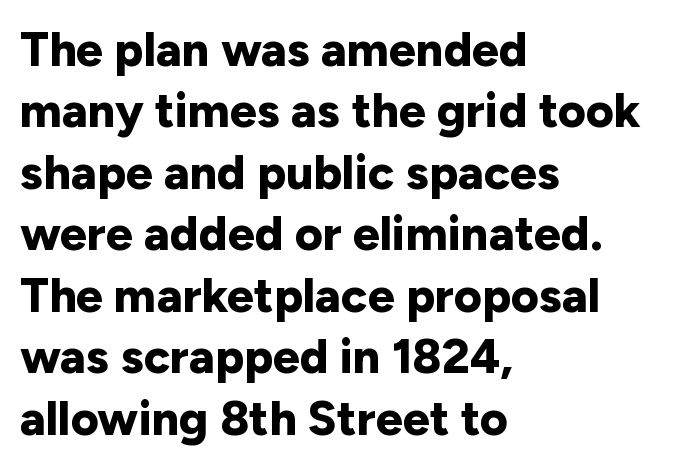
Default kerning and tracking; the words read as compact shapes. The type family on display is of the sans-serif kind. The font is running at its bold setting. Baseline-to-baseline distance is the conventional proportion of letter height. The baseline area is clear. Note the varied advance widths — an 'i' is clearly narrower than an 'm'.
